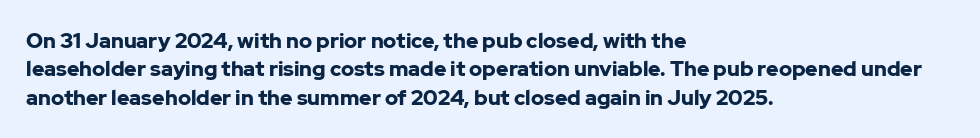
Q: Is the text bold? A: Yes.
Q: Is the text italic (slanted)? A: No, it is upright.
Q: Is the text underlined? A: No.
Q: How is the paragraph aligned? A: Left-aligned.
Q: Is the spacing between letters normal or unusually wide? A: Normal.
Q: Is the spacing between lines tight, normal or loose? A: Normal.
